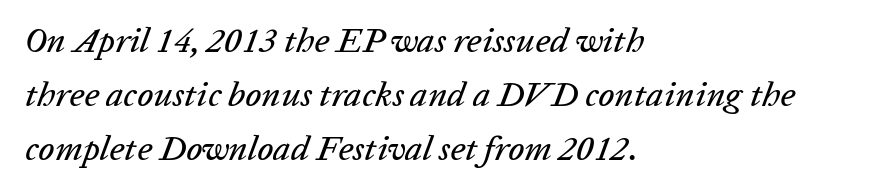
The letters advance in unequal steps, a hallmark of proportional type. Students, note that the glyphs here touch the page at normal intervals. The ragged edge is on the right, which tells us the setting is flush left. Slanted lettering throughout. The vertical gap from one line to the next is medium.
